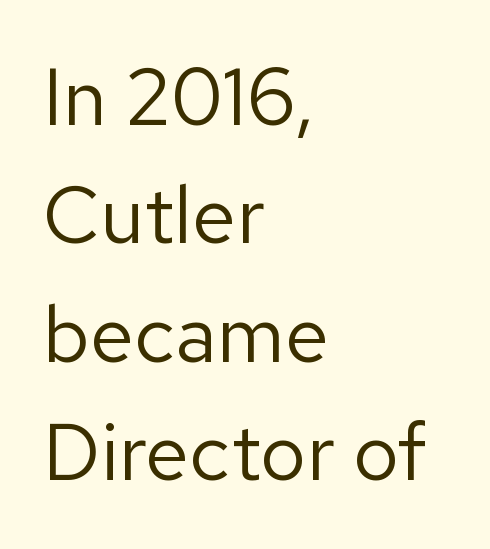
Q: Is the text bold? A: No.
Q: Is the text italic (slanted)? A: No, it is upright.
Q: Is the typeface a serif or a sans-serif typeface? A: Sans-serif.
Q: Is the text underlined? A: No.
Q: How is the paragraph aligned? A: Left-aligned.
Q: Is the spacing between letters normal or unusually wide? A: Normal.
Q: Is the spacing between lines tight, normal or loose? A: Normal.
Q: Width (condensed, normal, or wide)? A: Normal.
Q: Stroke contrast? A: Low.
Q: x-height? A: Medium.
Q: Monospaced? A: No.
